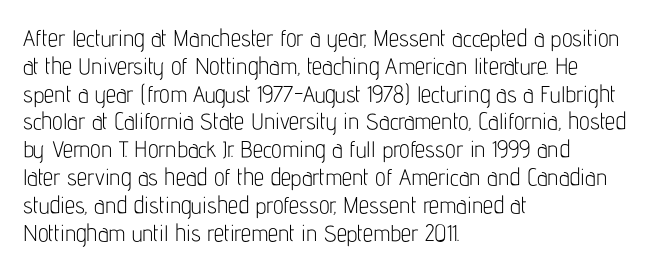
Q: Is the text bold? A: No.
Q: Is the text italic (slanted)? A: No, it is upright.
Q: Is the text underlined? A: No.
Q: How is the paragraph aligned? A: Left-aligned.
Q: Is the spacing between letters normal or unusually wide? A: Normal.
